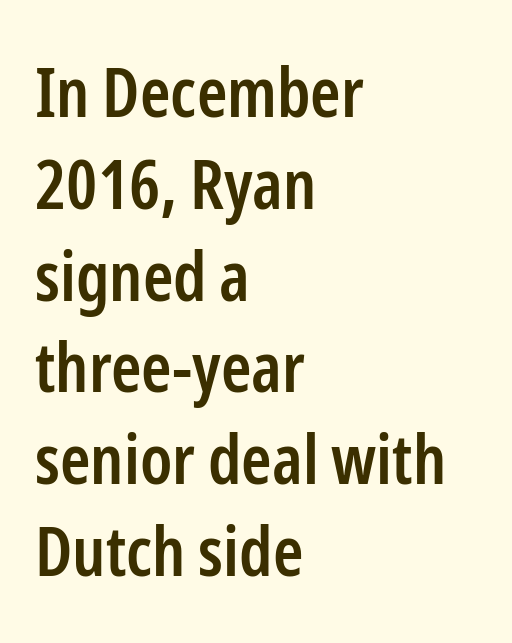
Q: Is the text bold? A: Semi-bold.
Q: Is the text italic (slanted)? A: No, it is upright.
Q: Is the typeface a serif or a sans-serif typeface? A: Sans-serif.
Q: Is the text underlined? A: No.
Q: How is the paragraph aligned? A: Left-aligned.
Q: Is the spacing between letters normal or unusually wide? A: Normal.
Q: Is the spacing between lines tight, normal or loose? A: Normal.
Q: Width (condensed, normal, or wide)? A: Condensed.
Q: Stroke contrast? A: Low.
Q: x-height? A: Medium.
Q: Monospaced? A: No.
